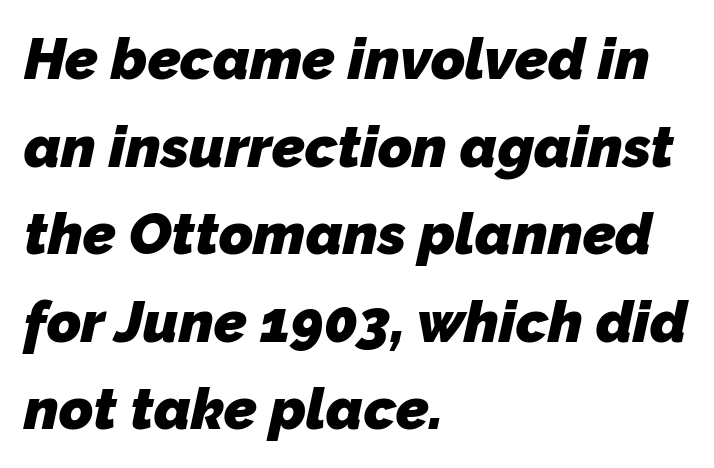
Q: Is the text bold? A: Yes.
Q: Is the typeface a serif or a sans-serif typeface? A: Sans-serif.
Q: Is the text underlined? A: No.
Q: How is the paragraph aligned? A: Left-aligned.
Q: Is the spacing between letters normal or unusually wide? A: Normal.
Q: Is the spacing between lines tight, normal or loose? A: Normal.
Q: Width (condensed, normal, or wide)? A: Normal.
Q: Stroke contrast? A: Low.
Q: x-height? A: Medium.
Q: Monospaced? A: No.
